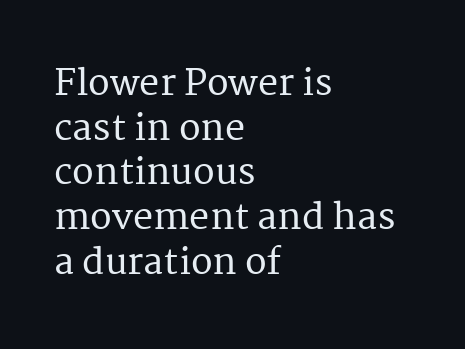
Q: Is the text italic (slanted)? A: No, it is upright.
Q: Is the typeface a serif or a sans-serif typeface? A: Serif.
Q: Is the text underlined? A: No.
Q: How is the paragraph aligned? A: Left-aligned.
Q: Is the spacing between letters normal or unusually wide? A: Normal.
Q: Width (condensed, normal, or wide)? A: Normal.
Q: Stroke contrast? A: Medium.
Q: x-height? A: Medium.
Q: Monospaced? A: No.
